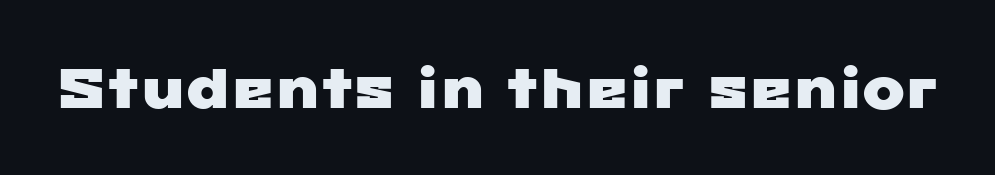
{"serif": "no", "width": "wide", "stroke_contrast": "low", "x_height": "medium", "monospaced": "no", "underline": "no", "letter_spacing": "normal", "letter_spacing_em": 0.0, "glyph_px": 57}
